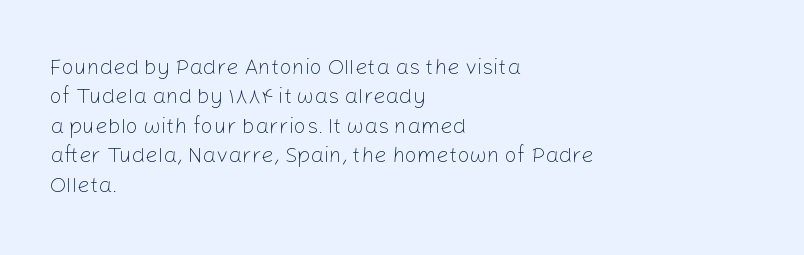
Bare-footed words on every line. Every stem runs plumb, perpendicular to the baseline. The typesetting does not lean heavy: it is not bold. Tracking value appears to be zero — textbook default spacing. The vertical gap from one line to the next is medium.
